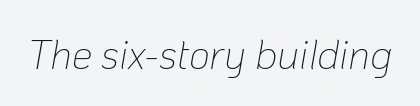
The image shows 41 px thin type, italic (leaning right); set normal letter spacing, not underlined; low stroke contrast and a medium x-height.
